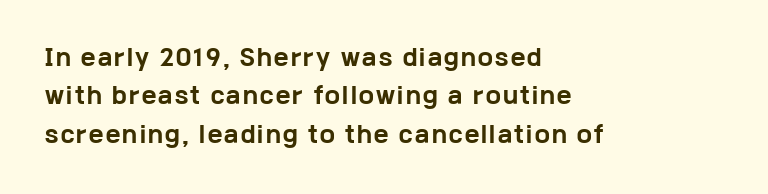
Q: Is the text bold? A: Yes.
Q: Is the text italic (slanted)? A: No, it is upright.
Q: Is the text underlined? A: No.
Q: How is the paragraph aligned? A: Left-aligned.
